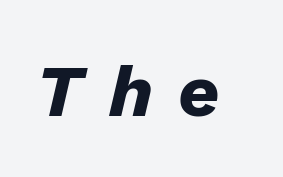
{"italic": "yes", "lean": "right", "slant_degrees": 13, "bold": "yes", "weight": "heavy", "width": "normal", "stroke_contrast": "low", "x_height": "medium", "monospaced": "no", "underline": "no", "letter_spacing": "wide", "letter_spacing_em": 0.36, "glyph_px": 72}
